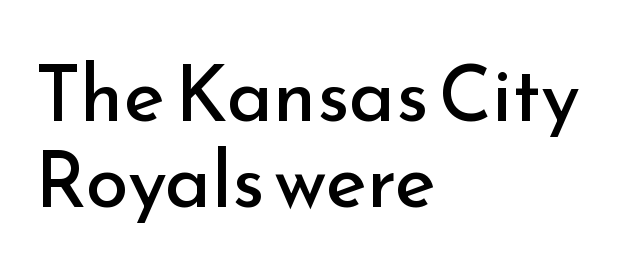
{"serif": "no", "italic": "no", "bold": "no", "weight": "regular", "width": "normal", "stroke_contrast": "low", "x_height": "small", "monospaced": "no", "underline": "no", "align": "left", "line_spacing": "tight", "line_spacing_ratio": 1.1, "letter_spacing": "normal", "letter_spacing_em": 0.0, "glyph_px": 78}
